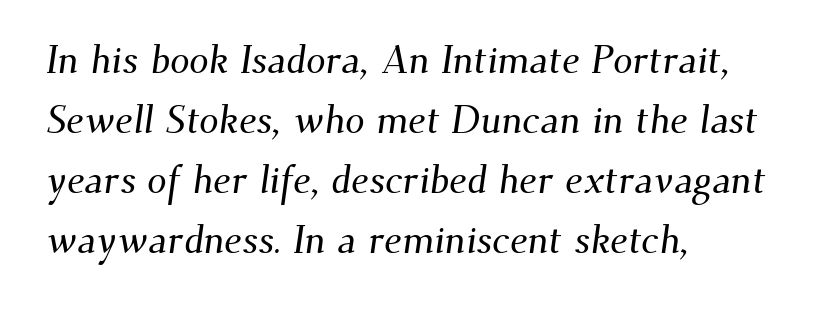
The leading is moderate, giving the passage an even texture. Only glyphs here, with clear space below each row. Little horizontal feet cap the strokes, marking this as serif type. Nobody touched the tracking dial on this one. In CSS terms this would be text-align: left. The letters advance in unequal steps, a hallmark of proportional type.
